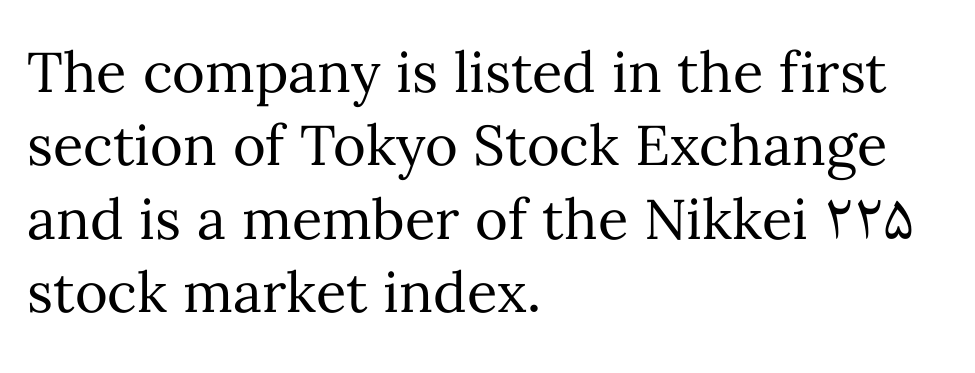
Q: Is the text bold? A: No.
Q: Is the text italic (slanted)? A: No, it is upright.
Q: Is the text underlined? A: No.
Q: How is the paragraph aligned? A: Left-aligned.
Q: Is the spacing between letters normal or unusually wide? A: Normal.
Q: Is the spacing between lines tight, normal or loose? A: Normal.
Q: Width (condensed, normal, or wide)? A: Normal.
Q: Stroke contrast? A: Medium.
Q: x-height? A: Medium.
Q: Monospaced? A: No.
